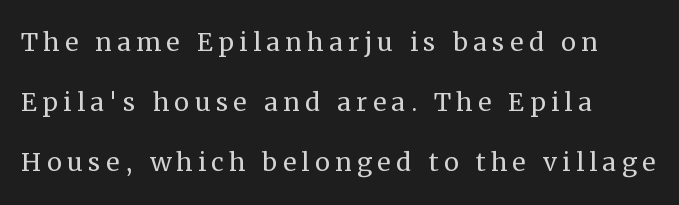
The image shows 34 px regular-weight serif type, upright; set left-aligned, line spacing 1.77x, not underlined; medium stroke contrast and a medium x-height.
